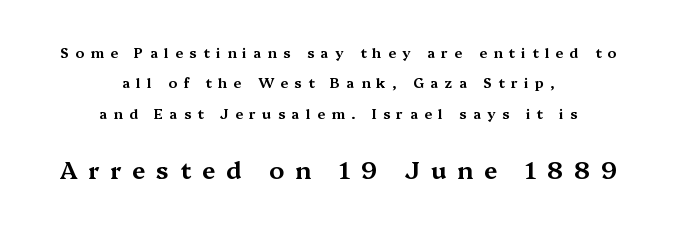
Q: Is the text italic (slanted)? A: No, it is upright.
Q: Is the text underlined? A: No.
Q: How is the paragraph aligned? A: Centered.
Q: Is the spacing between letters normal or unusually wide? A: Unusually wide.
Q: Is the spacing between lines tight, normal or loose? A: Loose.
Q: Which block of text is set in a larger size, the first (top) or the second (bottom)? A: The second (bottom) one.
